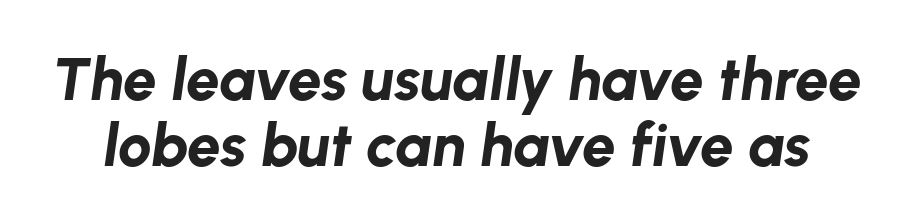
Q: Is the text bold? A: Yes.
Q: Is the text italic (slanted)? A: Yes, it leans right by about 8 degrees.
Q: Is the text underlined? A: No.
Q: Is the spacing between letters normal or unusually wide? A: Normal.
Q: Is the spacing between lines tight, normal or loose? A: Tight.
Q: Width (condensed, normal, or wide)? A: Normal.
Q: Stroke contrast? A: Low.
Q: x-height? A: Medium.
Q: Monospaced? A: No.
